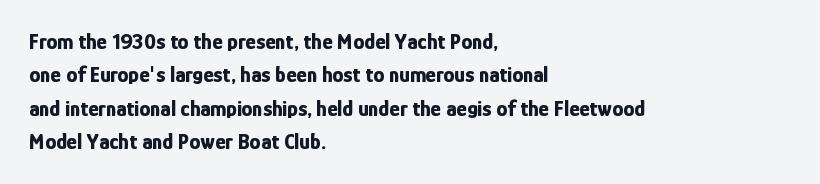
{"italic": "no", "bold": "yes", "underline": "no", "align": "left", "line_spacing": "normal", "line_spacing_ratio": 1.52, "letter_spacing": "normal", "letter_spacing_em": 0.0, "glyph_px": 22}
